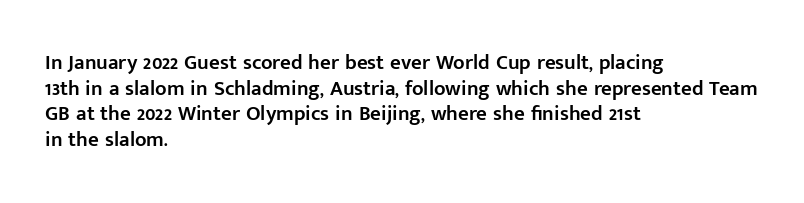
The image shows 21 px text type, upright; set left-aligned, line spacing 1.22x, normal letter spacing, not underlined.
